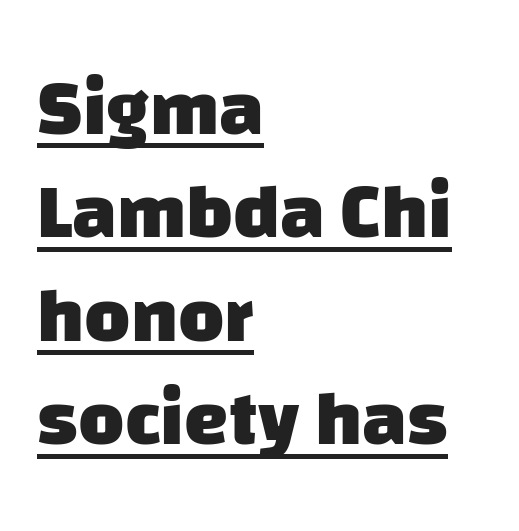
The image shows 79 px heavy sans-serif type; set left-aligned, normal line spacing (1.31x), normal letter spacing, underlined; low stroke contrast and a large x-height.
